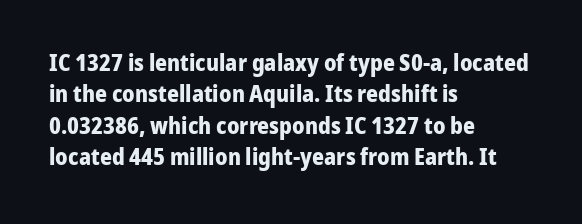
{"italic": "no", "bold": "yes", "underline": "no", "align": "left", "line_spacing": "normal", "line_spacing_ratio": 1.36, "letter_spacing": "normal", "letter_spacing_em": 0.0, "glyph_px": 23}
